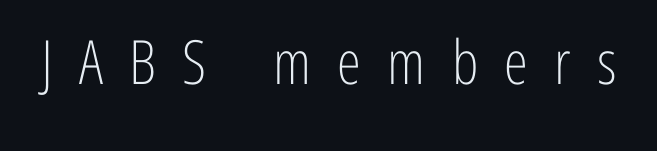
Q: Is the text bold? A: No.
Q: Is the text italic (slanted)? A: No, it is upright.
Q: Is the typeface a serif or a sans-serif typeface? A: Sans-serif.
Q: Is the text underlined? A: No.
Q: Is the spacing between letters normal or unusually wide? A: Unusually wide.
Q: Width (condensed, normal, or wide)? A: Condensed.
Q: Stroke contrast? A: Low.
Q: x-height? A: Medium.
Q: Monospaced? A: No.
